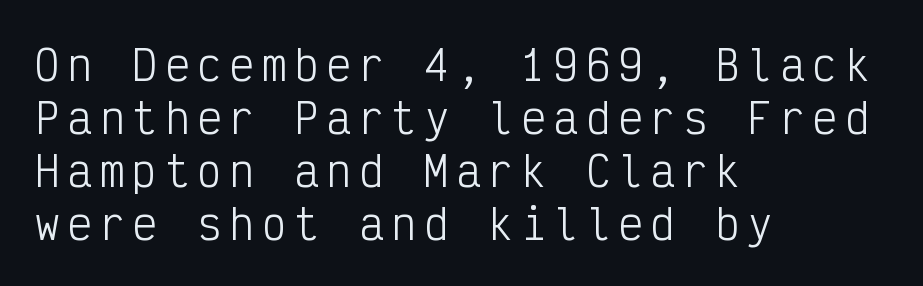
{"serif": "no", "italic": "no", "bold": "no", "weight": "light", "width": "condensed", "stroke_contrast": "low", "x_height": "medium", "monospaced": "yes", "underline": "no", "align": "left", "line_spacing": "normal", "line_spacing_ratio": 1.29, "glyph_px": 41}
